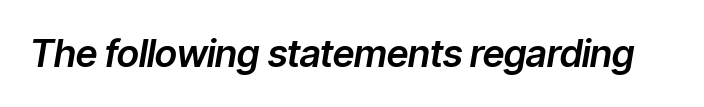
{"italic": "yes", "lean": "right", "slant_degrees": 9, "width": "normal", "stroke_contrast": "low", "x_height": "medium", "monospaced": "no", "underline": "no", "letter_spacing": "normal", "letter_spacing_em": 0.0, "glyph_px": 38}
